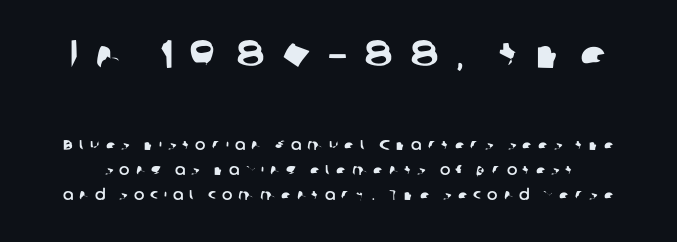
The horizontal fit of the characters is loose and conspicuously gappy. Top chunk: large. Bottom chunk: small. The space beneath each line is pristine and unruled. Character widths vary here, with narrow letters taking less room than wide ones. Nothing sits at the stroke ends, so this counts as sans-serif.
